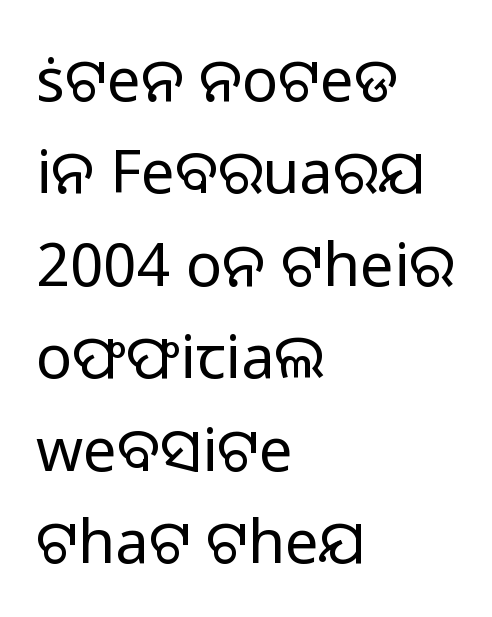
{"serif": "no", "italic": "no", "bold": "no", "weight": "light", "width": "normal", "stroke_contrast": "low", "x_height": "medium", "monospaced": "no", "underline": "no", "align": "left", "line_spacing": "normal", "line_spacing_ratio": 1.54, "letter_spacing": "normal", "letter_spacing_em": 0.0, "glyph_px": 60}
